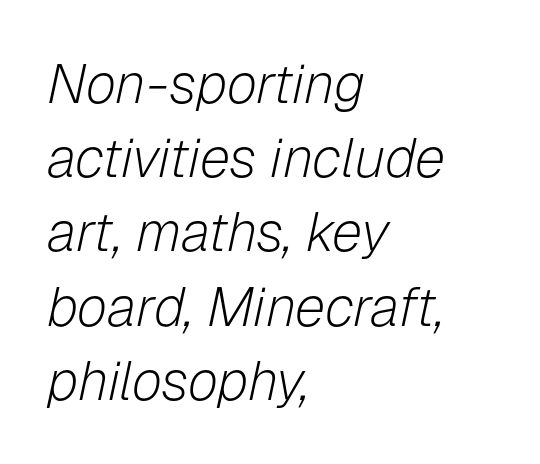
{"italic": "yes", "lean": "right", "slant_degrees": 12, "bold": "no", "weight": "light", "width": "normal", "stroke_contrast": "low", "x_height": "medium", "monospaced": "no", "underline": "no", "align": "left", "line_spacing": "normal", "line_spacing_ratio": 1.35, "letter_spacing": "normal", "letter_spacing_em": 0.0, "glyph_px": 55}
